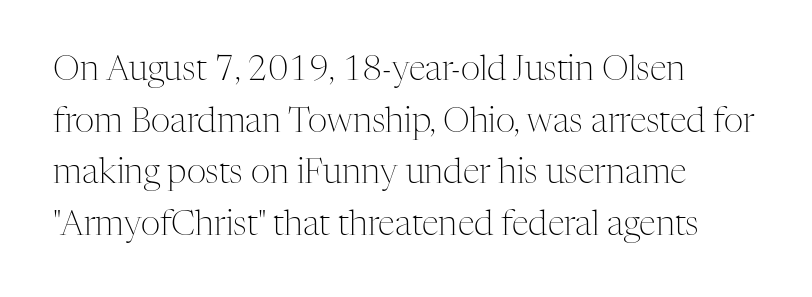
Check where the strokes stop: tiny serifs finish them off. Weight: not bold — regular or lighter. Posture: straight, roman, zero tilt. Line starts are locked; line ends wander.
